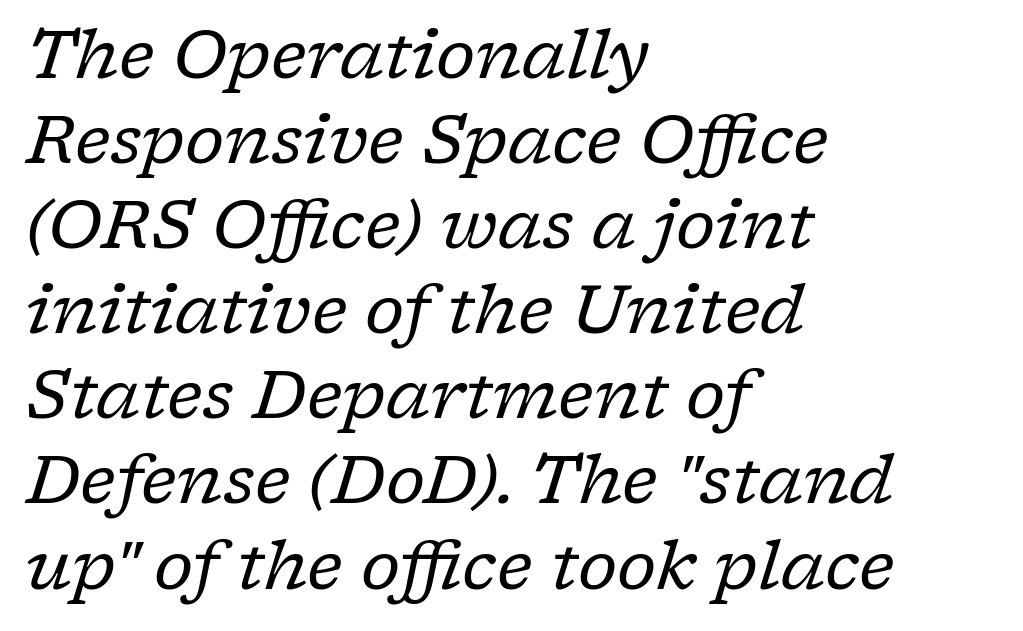
The image shows 67 px regular-weight serif type, italic (leaning right); set left-aligned, normal line spacing (1.27x), normal letter spacing, not underlined; low stroke contrast and a medium x-height.
